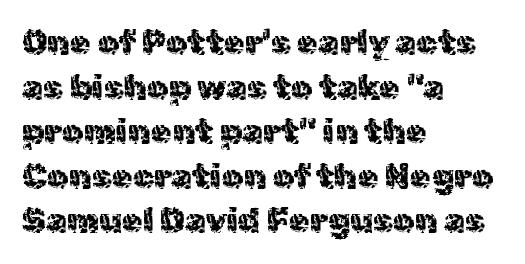
Character widths vary here, with narrow letters taking less room than wide ones. The cut favours lightness, reaching ordinary text weight at its darkest. What's the leading like? Ordinary, nothing unusual. This sample uses an upright cut, with every glyph sitting square on the baseline.
